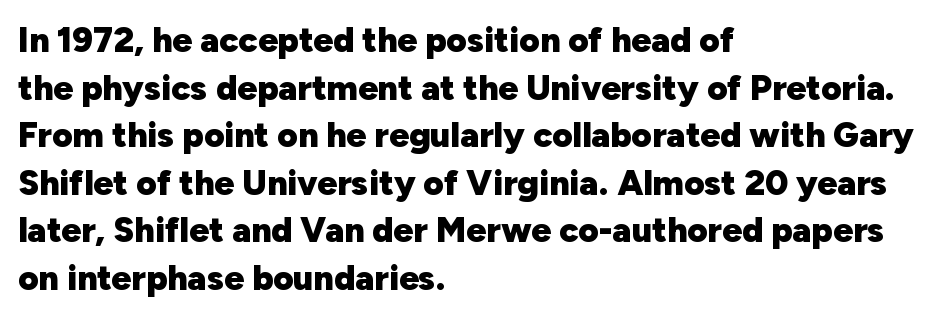
{"serif": "no", "italic": "no", "bold": "yes", "weight": "heavy", "width": "normal", "stroke_contrast": "low", "x_height": "medium", "monospaced": "no", "underline": "no", "align": "left", "line_spacing": "normal", "line_spacing_ratio": 1.36, "letter_spacing": "normal", "letter_spacing_em": 0.0, "glyph_px": 35}
